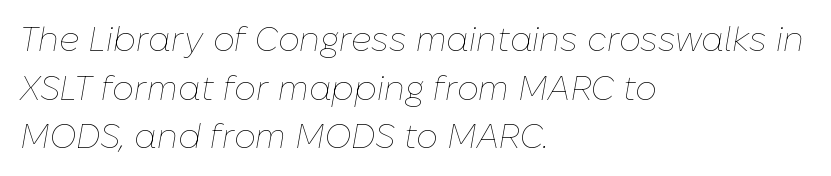
{"italic": "yes", "lean": "right", "slant_degrees": 10, "bold": "no", "weight": "thin", "width": "normal", "stroke_contrast": "low", "x_height": "medium", "monospaced": "no", "underline": "no", "align": "left", "line_spacing": "normal", "line_spacing_ratio": 1.43, "letter_spacing": "normal", "letter_spacing_em": 0.0, "glyph_px": 34}
